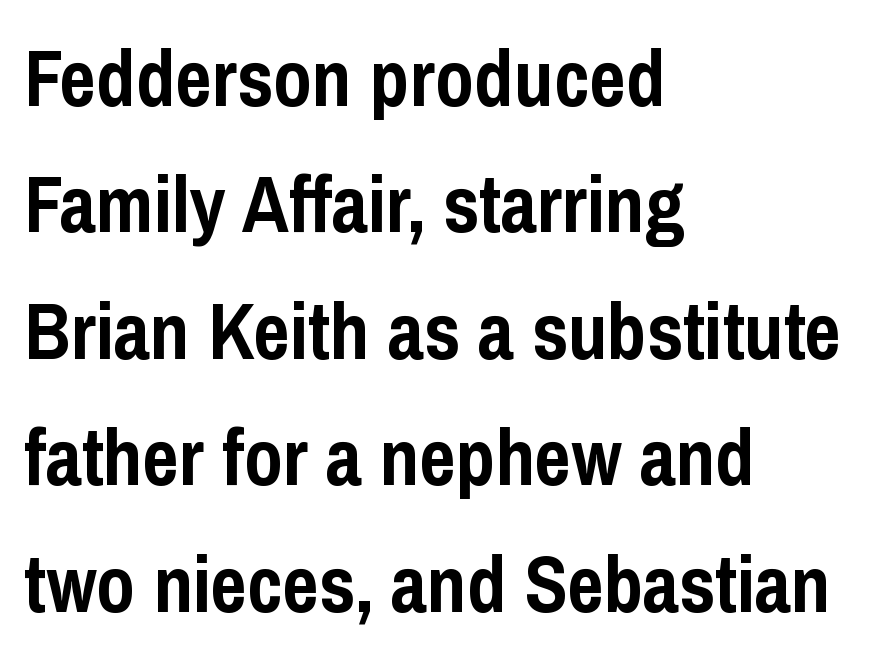
The image shows 79 px semibold, condensed sans-serif type, upright; set left-aligned, normal line spacing (1.6x), normal letter spacing, not underlined; low stroke contrast and a medium x-height.
